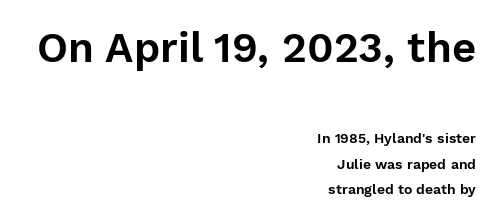
The image shows 42 px sans-serif type, upright; set right-aligned, line spacing 1.84x, normal letter spacing, not underlined; the first (top) block is 3.0x larger; low stroke contrast and a medium x-height.
